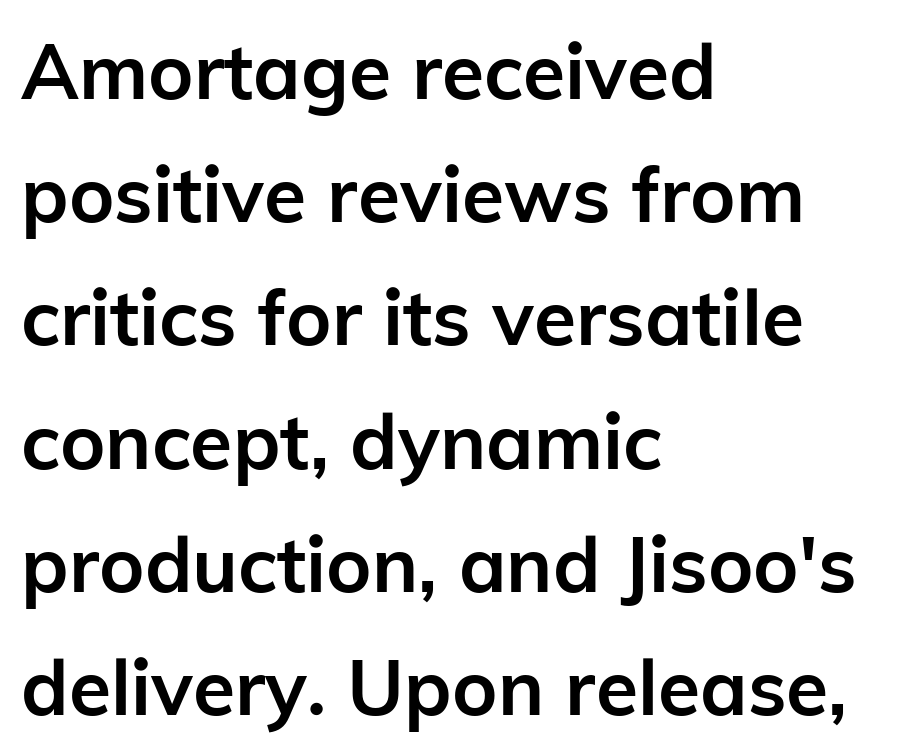
In terms of letterform style, serifs are entirely absent. The line texture is even and compact thanks to regular tracking. This sample uses an upright cut, with every glyph sitting square on the baseline. Varying glyph widths throughout — classic text-font behaviour. Just letters on the line, the space beneath them empty.
